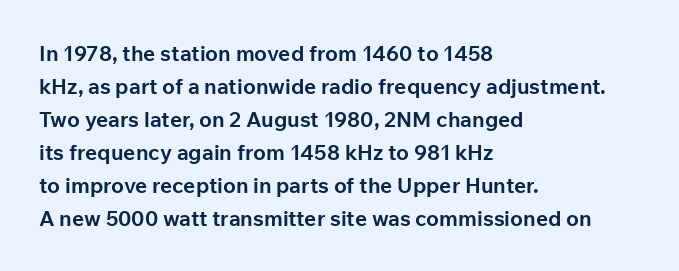
The image shows 21 px bold type, upright; set left-aligned, normal line spacing (1.57x), normal letter spacing, not underlined.
